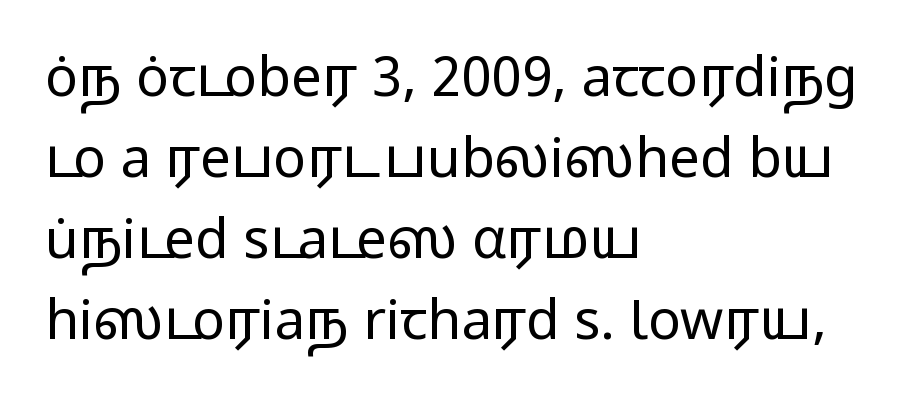
Q: Is the text bold? A: No.
Q: Is the text italic (slanted)? A: No, it is upright.
Q: Is the typeface a serif or a sans-serif typeface? A: Sans-serif.
Q: Is the text underlined? A: No.
Q: How is the paragraph aligned? A: Left-aligned.
Q: Is the spacing between letters normal or unusually wide? A: Normal.
Q: Is the spacing between lines tight, normal or loose? A: Normal.
Q: Width (condensed, normal, or wide)? A: Wide.
Q: Stroke contrast? A: Low.
Q: x-height? A: Medium.
Q: Monospaced? A: No.
